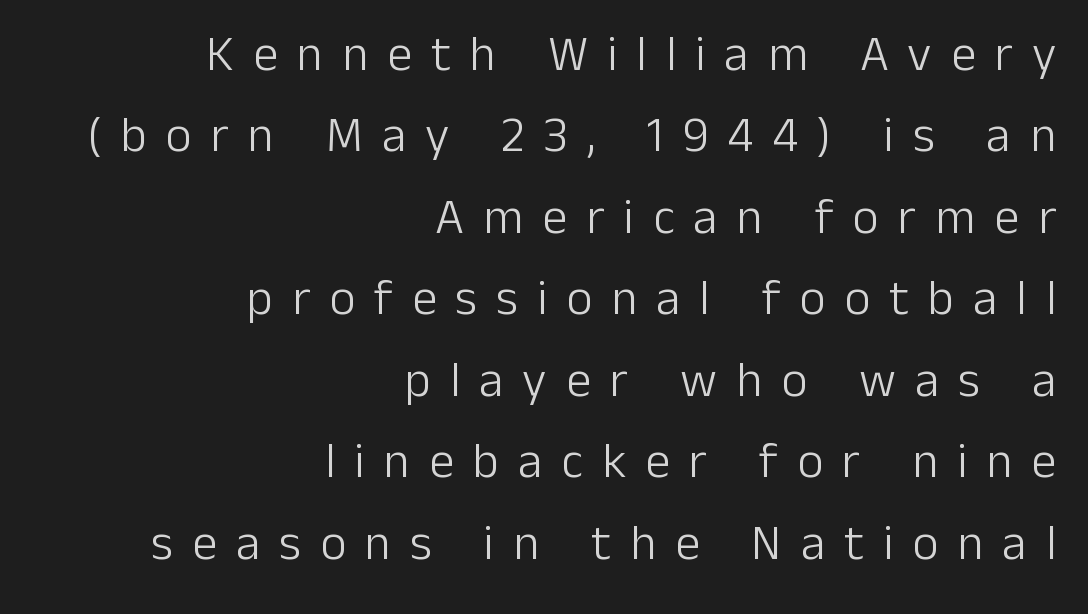
Q: Is the text bold? A: No.
Q: Is the text italic (slanted)? A: No, it is upright.
Q: Is the typeface a serif or a sans-serif typeface? A: Sans-serif.
Q: Is the text underlined? A: No.
Q: How is the paragraph aligned? A: Right-aligned.
Q: Is the spacing between letters normal or unusually wide? A: Unusually wide.
Q: Is the spacing between lines tight, normal or loose? A: Normal.
Q: Width (condensed, normal, or wide)? A: Normal.
Q: Stroke contrast? A: Low.
Q: x-height? A: Medium.
Q: Monospaced? A: No.
